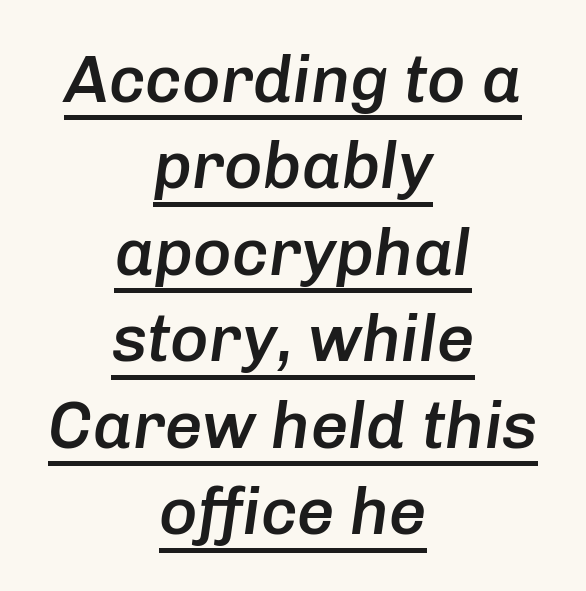
Italic? Definitely — the glyphs are oblique. Looks like someone drew a line under every word here. Slightly chunky letters — semibold, I'd say, not full bold. Varying glyph widths throughout — classic text-font behaviour.
